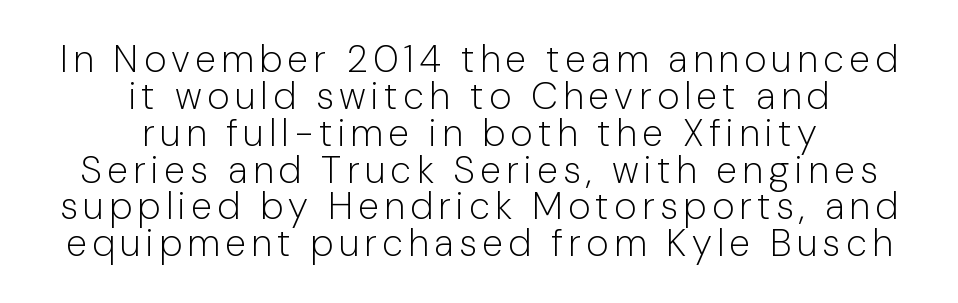
The image shows 38 px light sans-serif type, upright; set centered, tight line spacing (0.97x), not underlined; low stroke contrast and a medium x-height.
